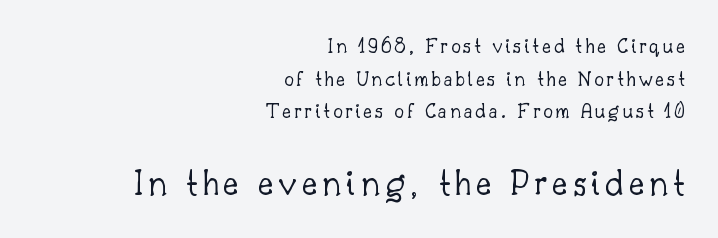
The image shows 38 px light type, upright; set right-aligned, normal line spacing (1.48x), not underlined; the second (bottom) block is 1.73x larger; low stroke contrast and a small x-height.
